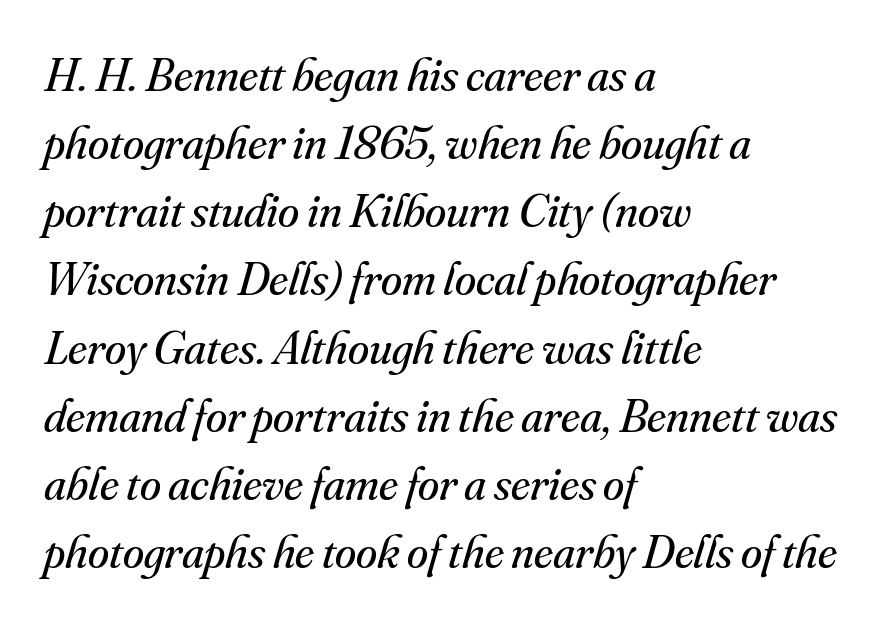
Q: Is the text bold? A: No.
Q: Is the text italic (slanted)? A: Yes, it leans right by about 16 degrees.
Q: Is the typeface a serif or a sans-serif typeface? A: Serif.
Q: Is the text underlined? A: No.
Q: How is the paragraph aligned? A: Left-aligned.
Q: Is the spacing between letters normal or unusually wide? A: Normal.
Q: Is the spacing between lines tight, normal or loose? A: Normal.
Q: Width (condensed, normal, or wide)? A: Normal.
Q: Stroke contrast? A: Medium.
Q: x-height? A: Small.
Q: Monospaced? A: No.
